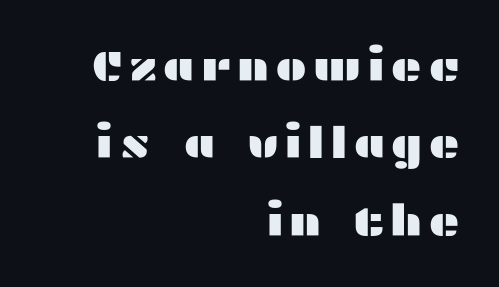
Upright lettering throughout. The zone under the glyphs is completely vacant. Regarding serifs, this sample does without them. All the whitespace from short lines collects on the left. Each letter keeps its own natural width here, so spacing adapts to shape.
